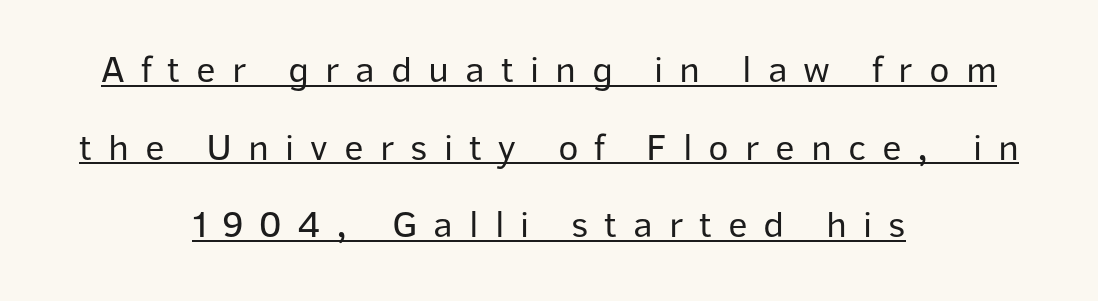
The image shows 38 px regular-weight sans-serif type, upright; set centered, loose line spacing (2.04x), unusually wide letter spacing (+0.42 em), underlined; low stroke contrast and a medium x-height.
